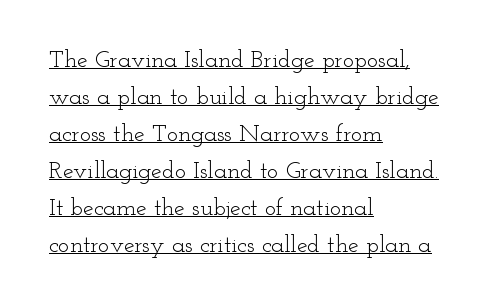
A typesetter would mark this as roman, not italic. The passage shown stacks its lines at a standard gap. The face used here appears with an underline applied. In CSS terms this would be text-align: left.
